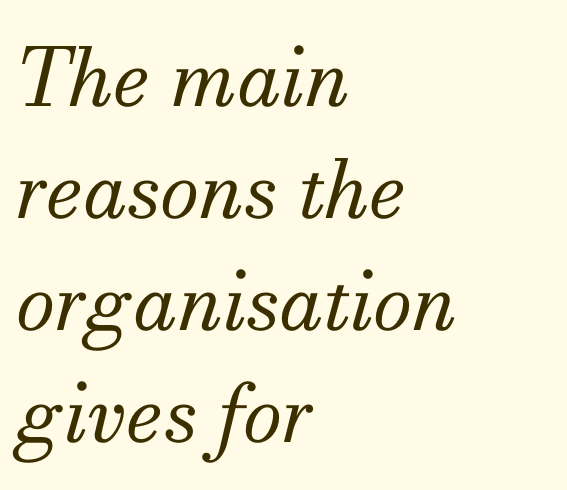
Q: Is the text bold? A: No.
Q: Is the text italic (slanted)? A: Yes, it leans right by about 13 degrees.
Q: Is the typeface a serif or a sans-serif typeface? A: Serif.
Q: Is the text underlined? A: No.
Q: How is the paragraph aligned? A: Left-aligned.
Q: Is the spacing between letters normal or unusually wide? A: Normal.
Q: Is the spacing between lines tight, normal or loose? A: Normal.
Q: Width (condensed, normal, or wide)? A: Normal.
Q: Stroke contrast? A: Medium.
Q: x-height? A: Small.
Q: Monospaced? A: No.
